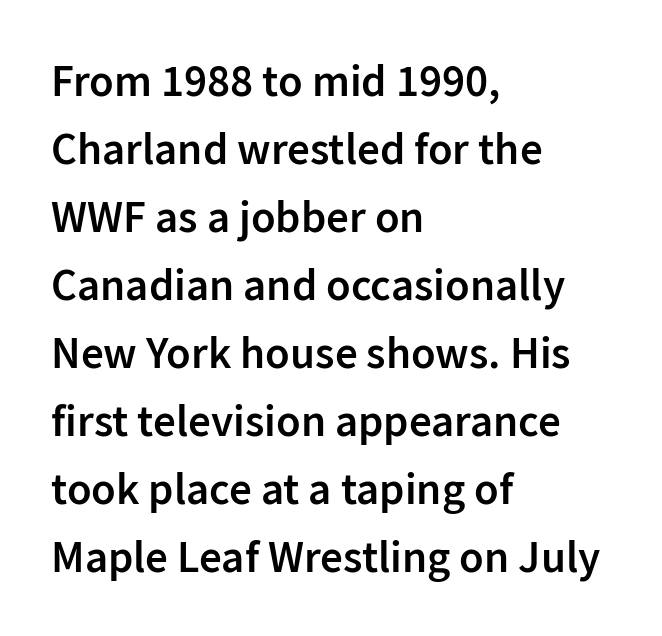
{"serif": "no", "italic": "no", "bold": "semi", "weight": "semibold", "width": "normal", "stroke_contrast": "low", "x_height": "medium", "monospaced": "no", "underline": "no", "align": "left", "line_spacing": "normal", "line_spacing_ratio": 1.51, "letter_spacing": "normal", "letter_spacing_em": 0.0, "glyph_px": 45}
